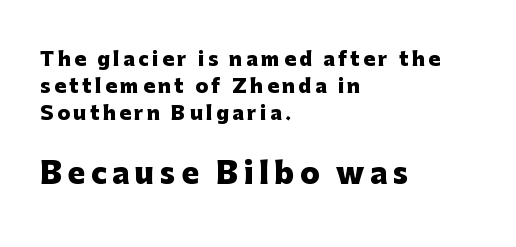
Q: Is the text bold? A: Yes.
Q: Is the text italic (slanted)? A: No, it is upright.
Q: Is the typeface a serif or a sans-serif typeface? A: Sans-serif.
Q: Is the text underlined? A: No.
Q: How is the paragraph aligned? A: Left-aligned.
Q: Is the spacing between lines tight, normal or loose? A: Normal.
Q: Which block of text is set in a larger size, the first (top) or the second (bottom)? A: The second (bottom) one.
Q: Width (condensed, normal, or wide)? A: Normal.
Q: Stroke contrast? A: Low.
Q: x-height? A: Medium.
Q: Monospaced? A: No.
